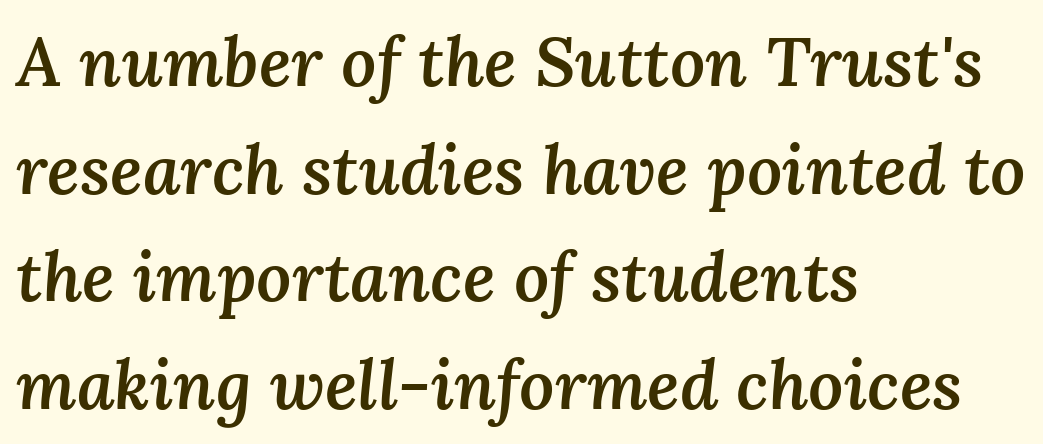
The image shows 69 px semibold type, italic (leaning right); set left-aligned, normal line spacing (1.56x), normal letter spacing, not underlined; medium stroke contrast and a medium x-height.
